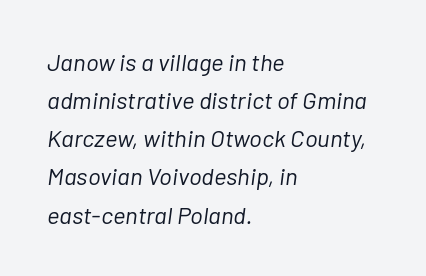
Q: Is the text bold? A: No.
Q: Is the text italic (slanted)? A: Yes, it leans right by about 7 degrees.
Q: Is the text underlined? A: No.
Q: How is the paragraph aligned? A: Left-aligned.
Q: Is the spacing between letters normal or unusually wide? A: Normal.
Q: Is the spacing between lines tight, normal or loose? A: Normal.
